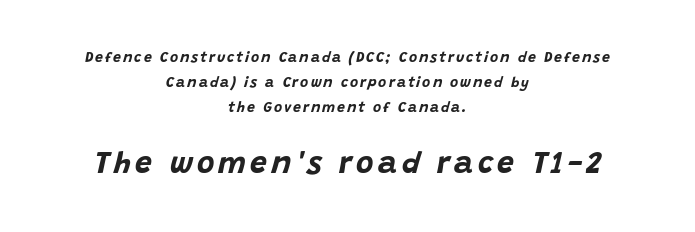
{"italic": "yes", "lean": "right", "slant_degrees": 15, "bold": "yes", "weight": "bold", "width": "normal", "stroke_contrast": "low", "x_height": "large", "monospaced": "no", "underline": "no", "align": "center", "line_spacing_ratio": 1.8, "larger_block": "second", "size_ratio": 2.14, "glyph_px": 30}
